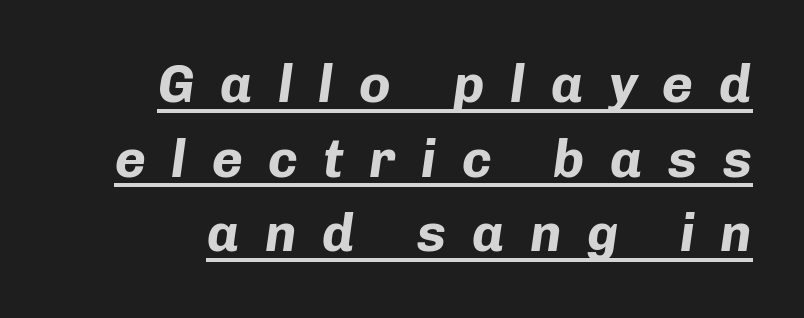
Q: Is the text bold? A: Yes.
Q: Is the text italic (slanted)? A: Yes, it leans right by about 8 degrees.
Q: Is the text underlined? A: Yes.
Q: How is the paragraph aligned? A: Right-aligned.
Q: Is the spacing between letters normal or unusually wide? A: Unusually wide.
Q: Is the spacing between lines tight, normal or loose? A: Normal.
Q: Width (condensed, normal, or wide)? A: Normal.
Q: Stroke contrast? A: Low.
Q: x-height? A: Medium.
Q: Monospaced? A: No.
